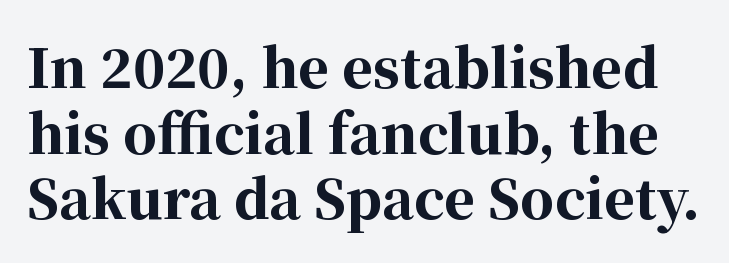
The image shows 53 px bold serif type, upright; set line spacing 1.24x, normal letter spacing, not underlined; high stroke contrast and a medium x-height.
